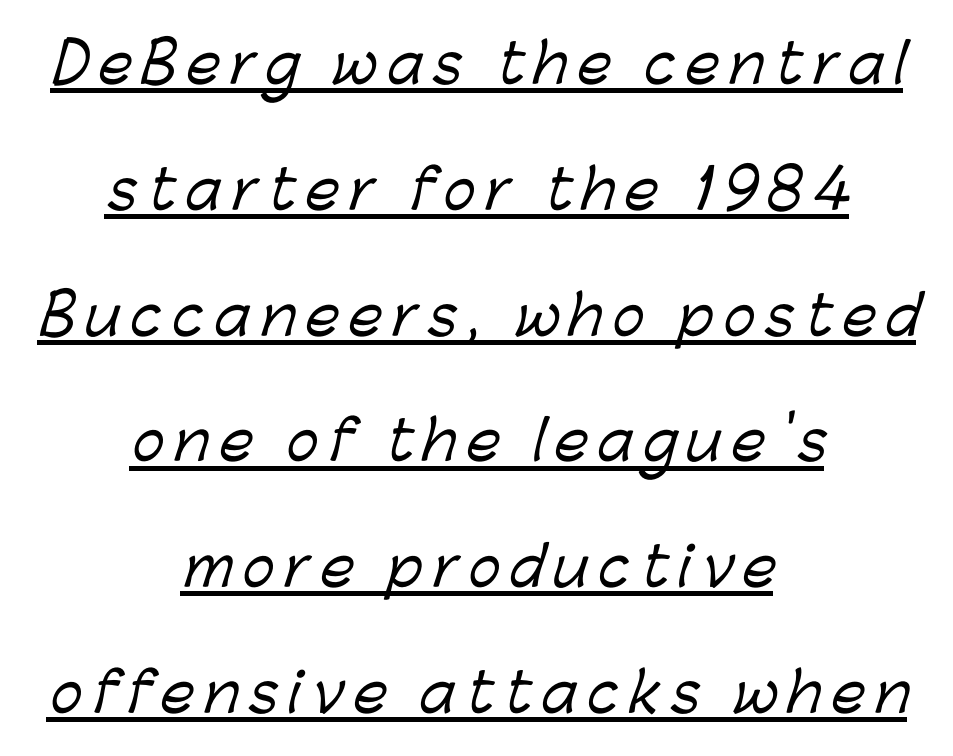
Q: Is the typeface a serif or a sans-serif typeface? A: Sans-serif.
Q: Is the text underlined? A: Yes.
Q: How is the paragraph aligned? A: Centered.
Q: Is the spacing between lines tight, normal or loose? A: Loose.
Q: Width (condensed, normal, or wide)? A: Normal.
Q: Stroke contrast? A: Low.
Q: x-height? A: Medium.
Q: Monospaced? A: No.
